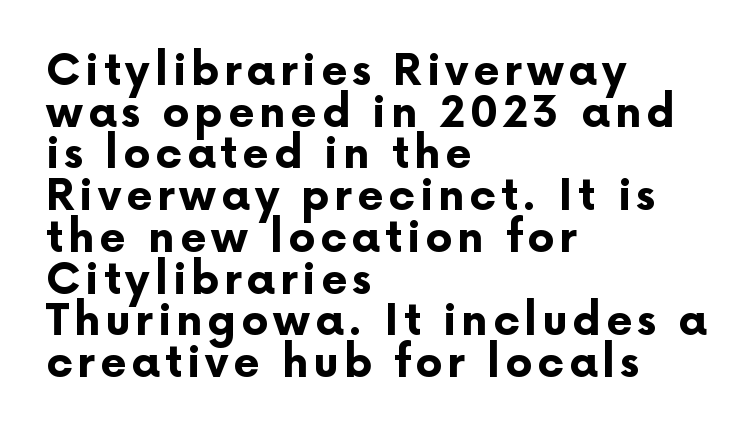
Q: Is the text bold? A: Yes.
Q: Is the text italic (slanted)? A: No, it is upright.
Q: Is the typeface a serif or a sans-serif typeface? A: Sans-serif.
Q: Is the text underlined? A: No.
Q: How is the paragraph aligned? A: Left-aligned.
Q: Is the spacing between lines tight, normal or loose? A: Tight.
Q: Width (condensed, normal, or wide)? A: Normal.
Q: Stroke contrast? A: Low.
Q: x-height? A: Medium.
Q: Monospaced? A: No.
